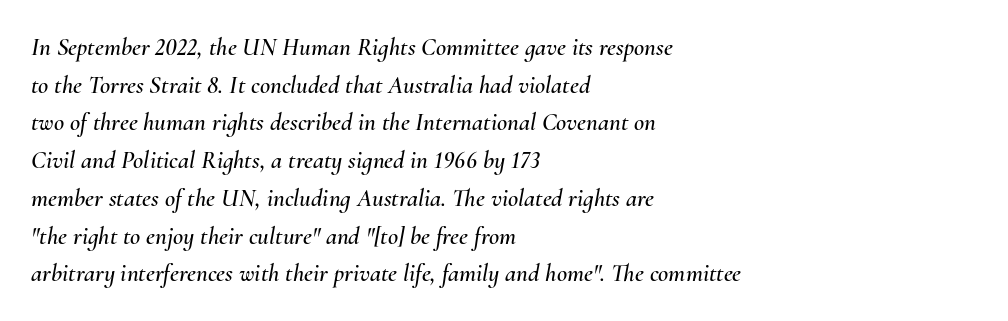
Q: Is the text italic (slanted)? A: Yes, it leans right by about 10 degrees.
Q: Is the text underlined? A: No.
Q: How is the paragraph aligned? A: Left-aligned.
Q: Is the spacing between letters normal or unusually wide? A: Normal.
Q: Is the spacing between lines tight, normal or loose? A: Normal.
